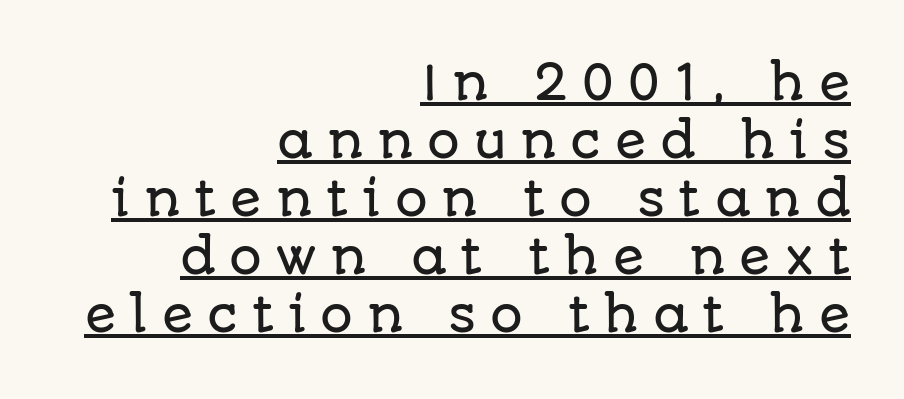
The image shows 46 px sans-serif type, upright; set right-aligned, normal line spacing (1.26x), unusually wide letter spacing (+0.3 em), underlined; low stroke contrast and a large x-height.
